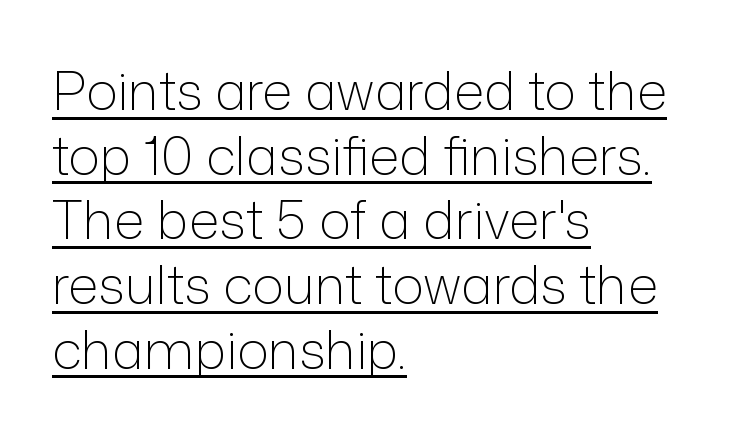
Q: Is the text bold? A: No.
Q: Is the text italic (slanted)? A: No, it is upright.
Q: Is the typeface a serif or a sans-serif typeface? A: Sans-serif.
Q: Is the text underlined? A: Yes.
Q: How is the paragraph aligned? A: Left-aligned.
Q: Is the spacing between letters normal or unusually wide? A: Normal.
Q: Width (condensed, normal, or wide)? A: Normal.
Q: Stroke contrast? A: Low.
Q: x-height? A: Medium.
Q: Monospaced? A: No.
